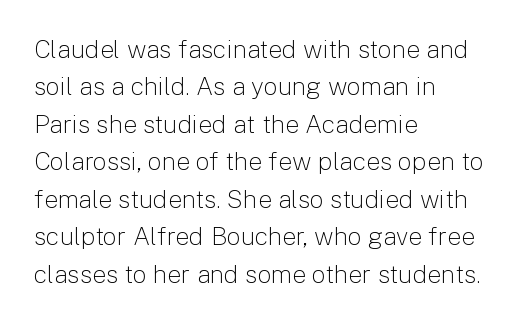
In CSS terms this would be text-align: left. Descenders are the only things crossing below the line. One glance says typical: line gaps are just what's usual. This is the regular roman posture of the typeface.
